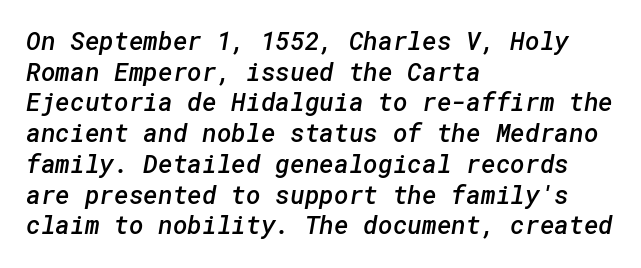
{"bold": "semi", "underline": "no", "align": "left", "line_spacing_ratio": 1.23, "letter_spacing": "normal", "letter_spacing_em": 0.0, "glyph_px": 25}
